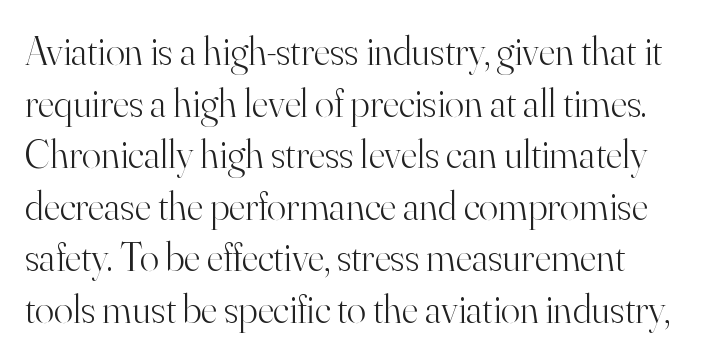
Q: Is the text bold? A: No.
Q: Is the text italic (slanted)? A: No, it is upright.
Q: Is the typeface a serif or a sans-serif typeface? A: Serif.
Q: Is the text underlined? A: No.
Q: How is the paragraph aligned? A: Left-aligned.
Q: Is the spacing between letters normal or unusually wide? A: Normal.
Q: Is the spacing between lines tight, normal or loose? A: Normal.
Q: Width (condensed, normal, or wide)? A: Normal.
Q: Stroke contrast? A: High.
Q: x-height? A: Small.
Q: Monospaced? A: No.
